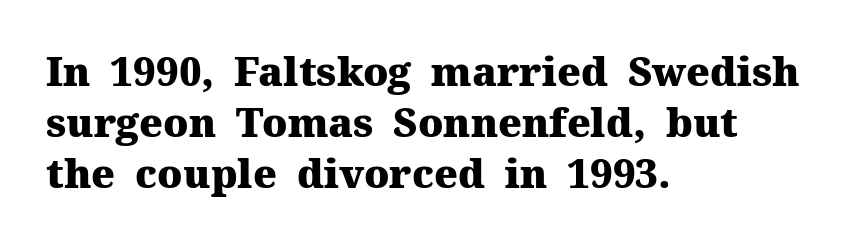
{"serif": "yes", "italic": "no", "bold": "yes", "weight": "heavy", "width": "normal", "stroke_contrast": "medium", "x_height": "medium", "monospaced": "no", "underline": "no", "align": "left", "line_spacing": "normal", "line_spacing_ratio": 1.27, "letter_spacing": "normal", "letter_spacing_em": 0.0, "glyph_px": 40}
